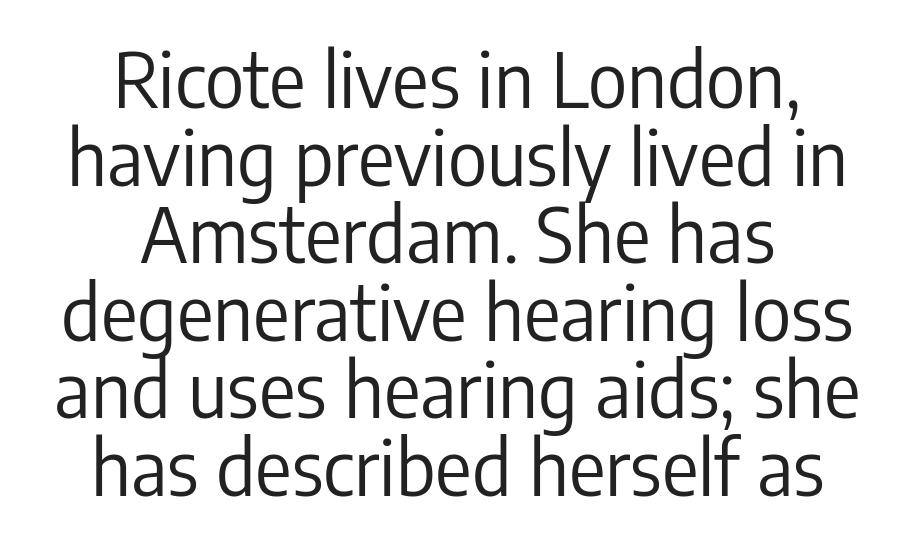
Q: Is the text bold? A: No.
Q: Is the text italic (slanted)? A: No, it is upright.
Q: Is the typeface a serif or a sans-serif typeface? A: Sans-serif.
Q: Is the text underlined? A: No.
Q: How is the paragraph aligned? A: Centered.
Q: Is the spacing between letters normal or unusually wide? A: Normal.
Q: Is the spacing between lines tight, normal or loose? A: Tight.
Q: Width (condensed, normal, or wide)? A: Condensed.
Q: Stroke contrast? A: Low.
Q: x-height? A: Medium.
Q: Monospaced? A: No.
